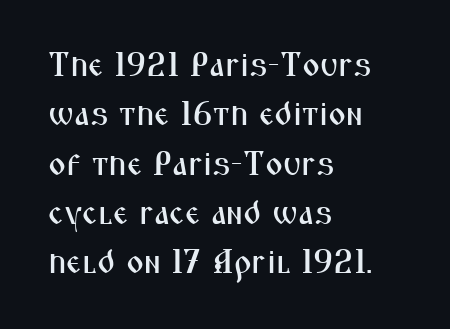
The image shows 34 px condensed sans-serif type, upright; set left-aligned, normal line spacing (1.45x), normal letter spacing, not underlined; medium stroke contrast and a medium x-height.
